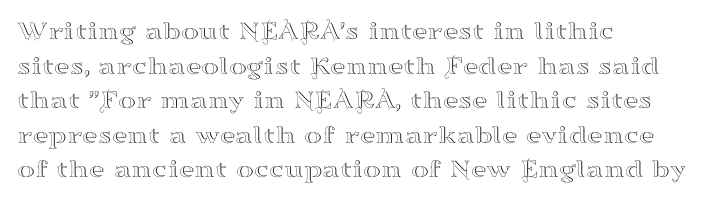
You could call the tracking neutral — neither tight nor loose. Interline gaps are of average width in this sample. The zone under the glyphs is completely vacant. A classic flush-left, rag-right setting is used for this passage. Style check: upright.
